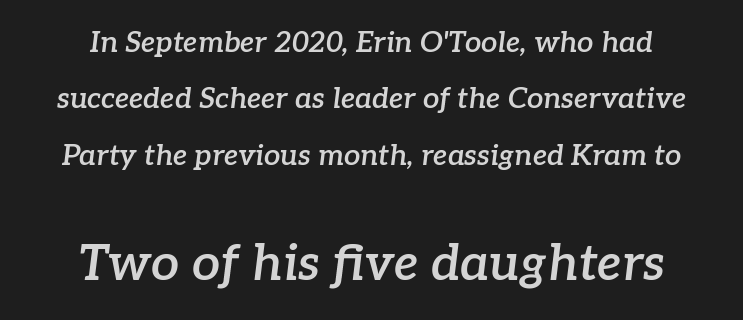
Q: Is the text bold? A: Semi-bold.
Q: Is the text italic (slanted)? A: Yes, it leans right by about 7 degrees.
Q: Is the typeface a serif or a sans-serif typeface? A: Serif.
Q: Is the text underlined? A: No.
Q: How is the paragraph aligned? A: Centered.
Q: Is the spacing between letters normal or unusually wide? A: Normal.
Q: Is the spacing between lines tight, normal or loose? A: Loose.
Q: Which block of text is set in a larger size, the first (top) or the second (bottom)? A: The second (bottom) one.
Q: Width (condensed, normal, or wide)? A: Normal.
Q: Stroke contrast? A: Low.
Q: x-height? A: Medium.
Q: Monospaced? A: No.
